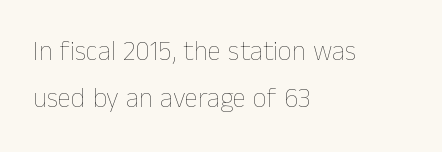
The image shows 27 px text type, upright; set left-aligned, line spacing 1.73x, normal letter spacing, not underlined.
